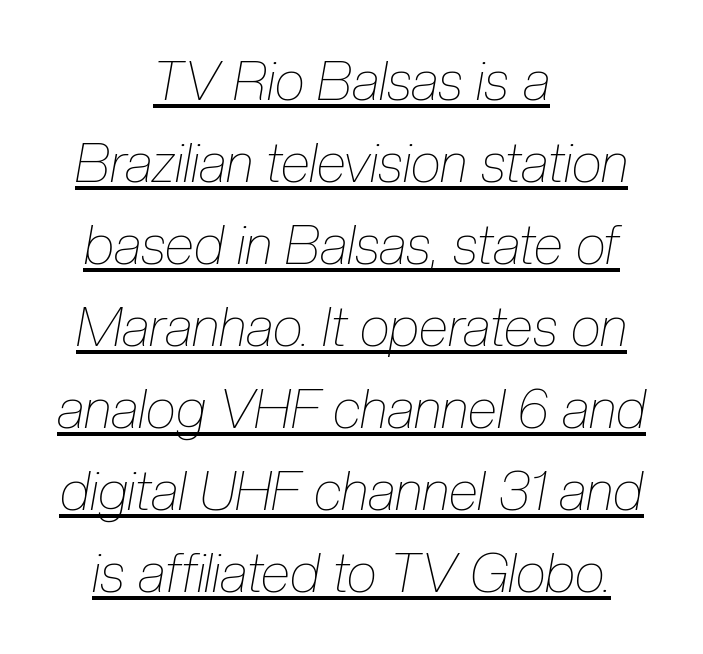
{"italic": "yes", "lean": "right", "slant_degrees": 10, "bold": "no", "weight": "thin", "width": "condensed", "stroke_contrast": "low", "x_height": "medium", "monospaced": "no", "underline": "yes", "align": "center", "line_spacing": "normal", "line_spacing_ratio": 1.52, "letter_spacing": "normal", "letter_spacing_em": 0.0, "glyph_px": 54}
